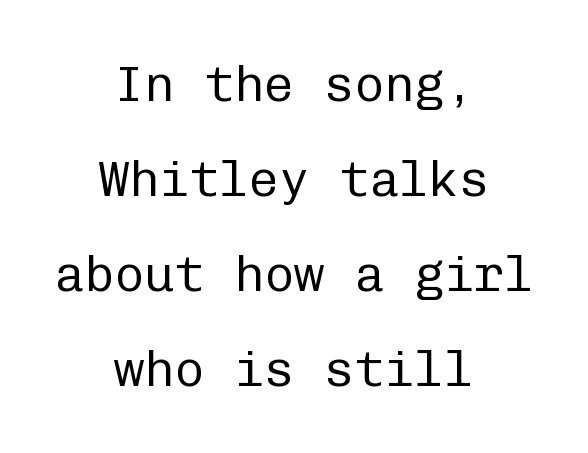
{"serif": "no", "italic": "no", "bold": "no", "weight": "regular", "width": "normal", "stroke_contrast": "low", "x_height": "medium", "monospaced": "yes", "underline": "no", "align": "center", "line_spacing": "loose", "line_spacing_ratio": 1.9, "letter_spacing": "normal", "letter_spacing_em": 0.0, "glyph_px": 50}
